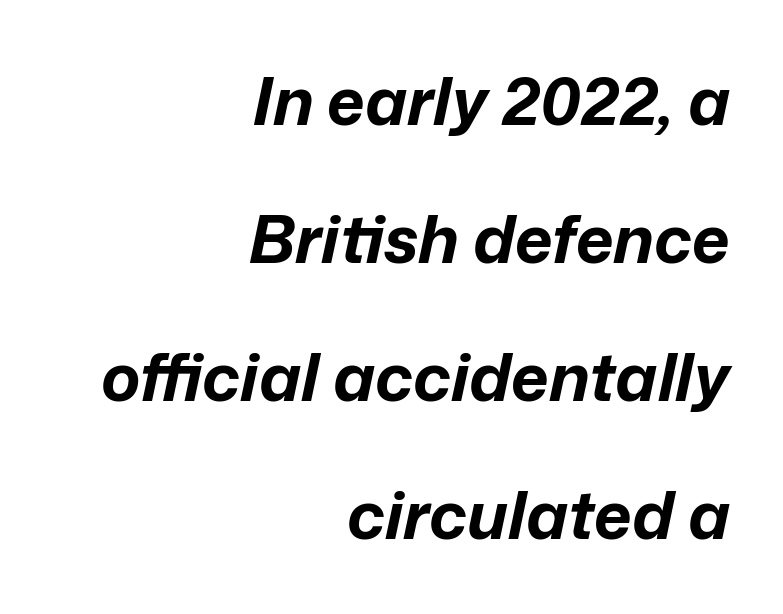
{"italic": "yes", "lean": "right", "slant_degrees": 12, "bold": "yes", "weight": "bold", "width": "normal", "stroke_contrast": "low", "x_height": "medium", "monospaced": "no", "underline": "no", "align": "right", "line_spacing": "loose", "line_spacing_ratio": 2.09, "letter_spacing": "normal", "letter_spacing_em": 0.0, "glyph_px": 66}
